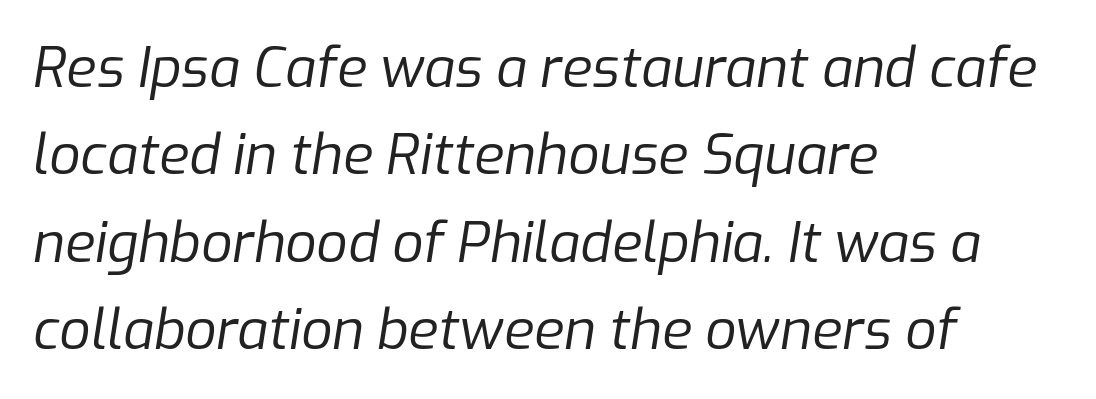
{"italic": "yes", "lean": "right", "slant_degrees": 9, "bold": "no", "weight": "regular", "width": "normal", "stroke_contrast": "low", "x_height": "medium", "monospaced": "no", "underline": "no", "align": "left", "line_spacing": "normal", "line_spacing_ratio": 1.59, "letter_spacing": "normal", "letter_spacing_em": 0.0, "glyph_px": 55}
